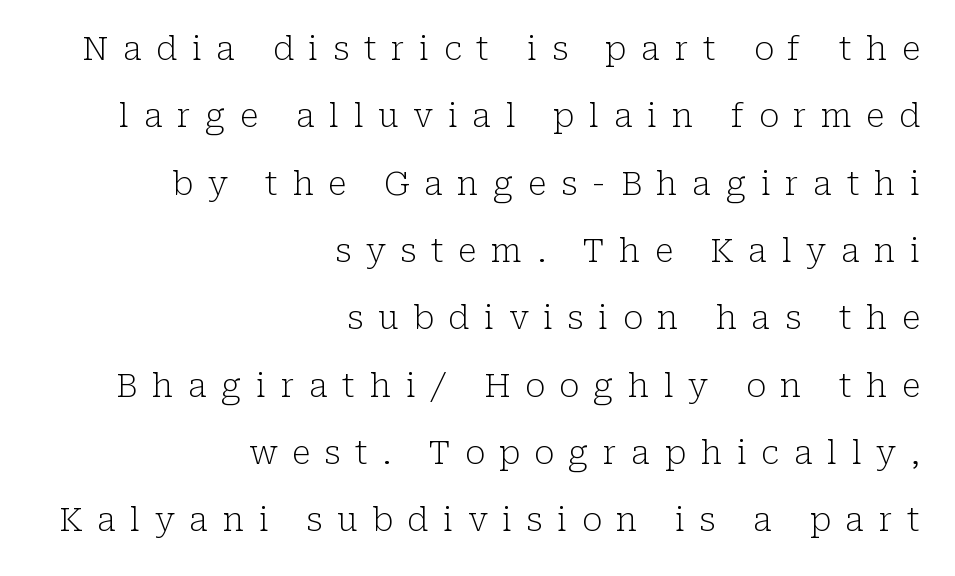
Does the copy run flush right? Yes — the right margin is perfectly even. Unmarked baselines from the first word to the last. Observe the serifs anchoring each vertical stroke in this sample. Think of a printed novel: that variable character pitch is what you see here.
